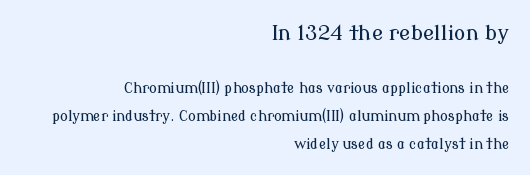
The image shows 21 px text type, upright; set right-aligned, loose line spacing (2.01x), normal letter spacing, not underlined; the first (top) block is 1.5x larger.
